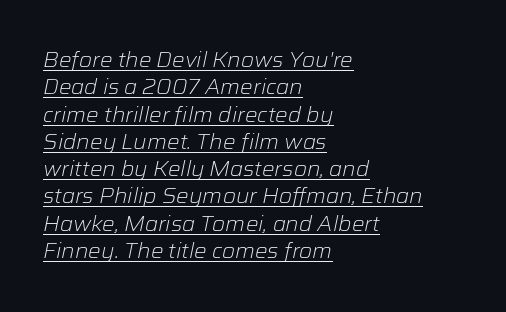
Q: Is the text bold? A: No.
Q: Is the text italic (slanted)? A: Yes, it leans right by about 12 degrees.
Q: Is the text underlined? A: Yes.
Q: How is the paragraph aligned? A: Left-aligned.
Q: Is the spacing between letters normal or unusually wide? A: Normal.
Q: Is the spacing between lines tight, normal or loose? A: Normal.
